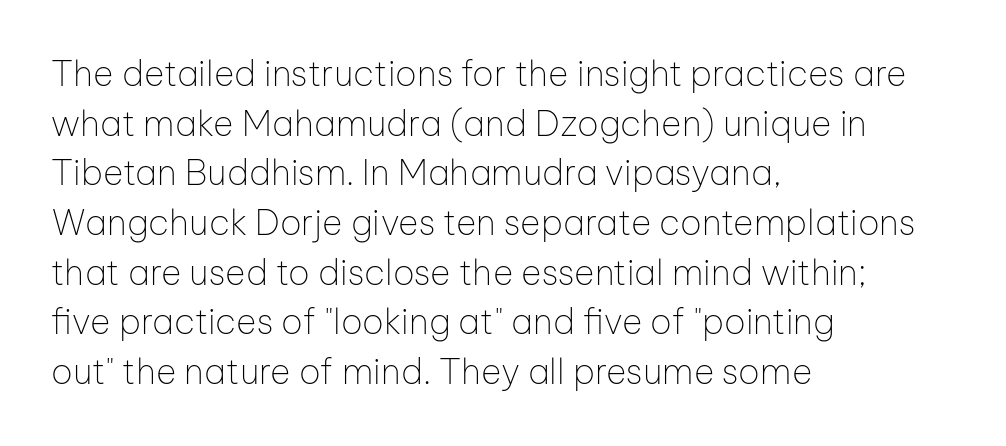
{"serif": "no", "italic": "no", "bold": "no", "weight": "thin", "width": "normal", "stroke_contrast": "low", "x_height": "medium", "monospaced": "no", "underline": "no", "align": "left", "line_spacing": "normal", "line_spacing_ratio": 1.42, "letter_spacing": "normal", "letter_spacing_em": 0.0, "glyph_px": 35}
